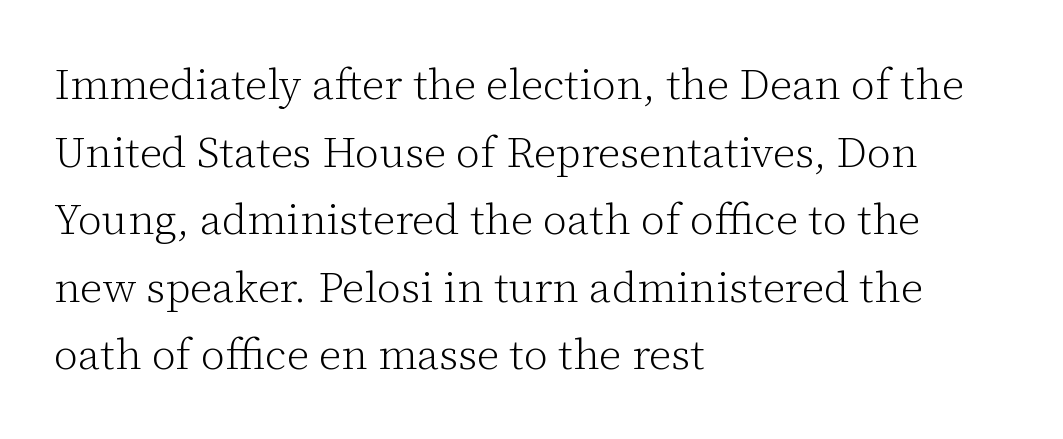
Q: Is the text bold? A: No.
Q: Is the text italic (slanted)? A: No, it is upright.
Q: Is the typeface a serif or a sans-serif typeface? A: Serif.
Q: Is the text underlined? A: No.
Q: How is the paragraph aligned? A: Left-aligned.
Q: Is the spacing between letters normal or unusually wide? A: Normal.
Q: Is the spacing between lines tight, normal or loose? A: Normal.
Q: Width (condensed, normal, or wide)? A: Normal.
Q: Stroke contrast? A: Low.
Q: x-height? A: Medium.
Q: Monospaced? A: No.
